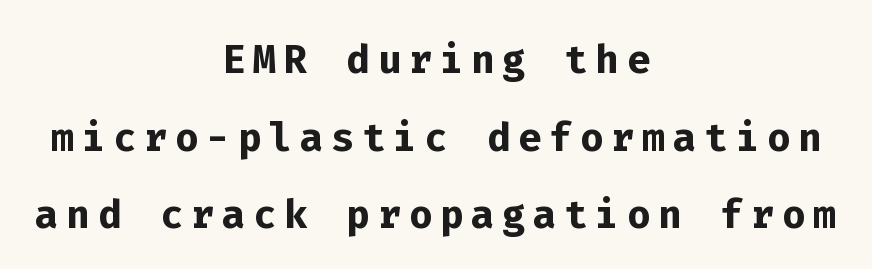
{"serif": "no", "italic": "no", "bold": "yes", "weight": "semibold", "width": "normal", "stroke_contrast": "low", "x_height": "medium", "monospaced": "yes", "underline": "no", "align": "center", "line_spacing": "normal", "line_spacing_ratio": 1.41, "glyph_px": 55}
